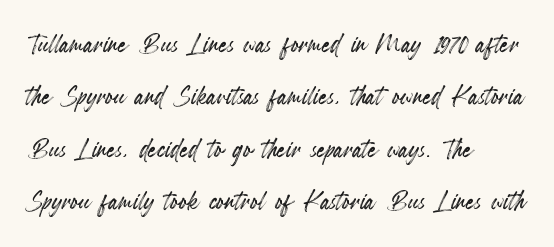
Q: Is the text italic (slanted)? A: Yes.
Q: Is the text underlined? A: No.
Q: How is the paragraph aligned? A: Left-aligned.
Q: Is the spacing between letters normal or unusually wide? A: Normal.
Q: Is the spacing between lines tight, normal or loose? A: Normal.
Q: Width (condensed, normal, or wide)? A: Condensed.
Q: x-height? A: Small.
Q: Monospaced? A: No.
